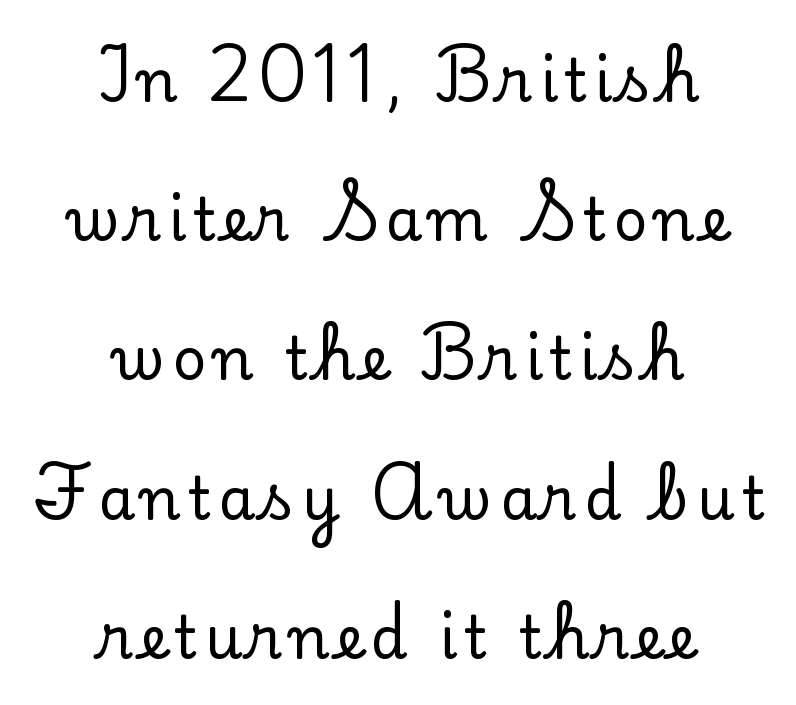
Q: Is the text italic (slanted)? A: No, it is upright.
Q: Is the typeface a serif or a sans-serif typeface? A: Serif.
Q: Is the text underlined? A: No.
Q: How is the paragraph aligned? A: Centered.
Q: Is the spacing between lines tight, normal or loose? A: Loose.
Q: Width (condensed, normal, or wide)? A: Normal.
Q: Stroke contrast? A: Low.
Q: x-height? A: Small.
Q: Monospaced? A: No.
